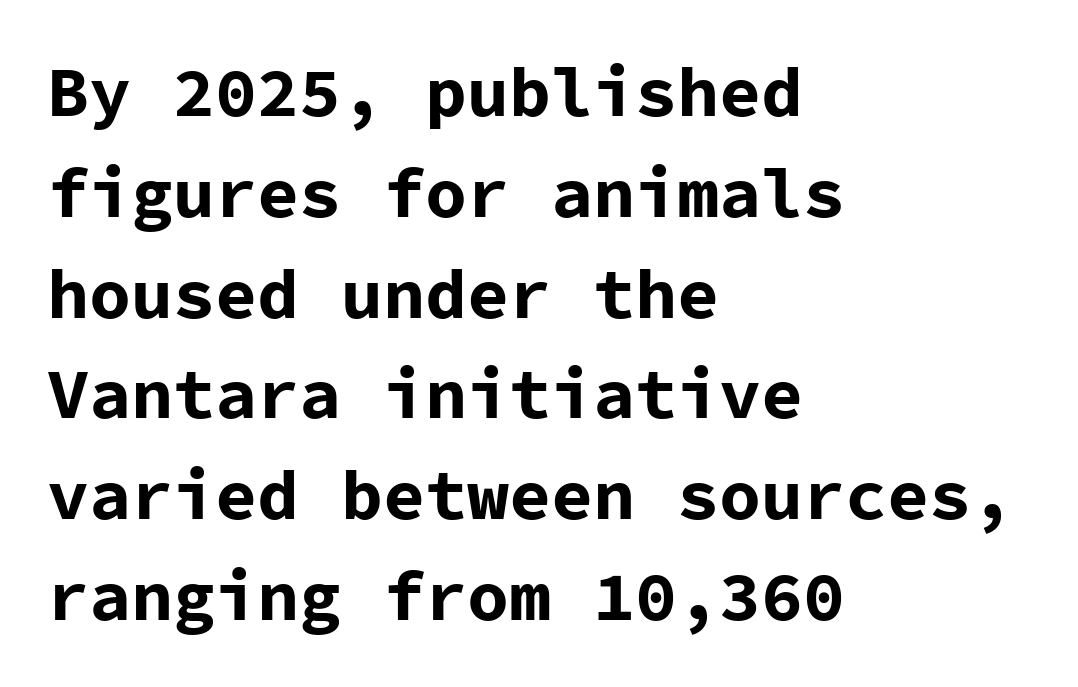
{"serif": "no", "italic": "no", "bold": "yes", "weight": "bold", "width": "normal", "stroke_contrast": "low", "x_height": "medium", "monospaced": "yes", "underline": "no", "align": "left", "line_spacing": "normal", "line_spacing_ratio": 1.44, "letter_spacing": "normal", "letter_spacing_em": 0.0, "glyph_px": 70}
